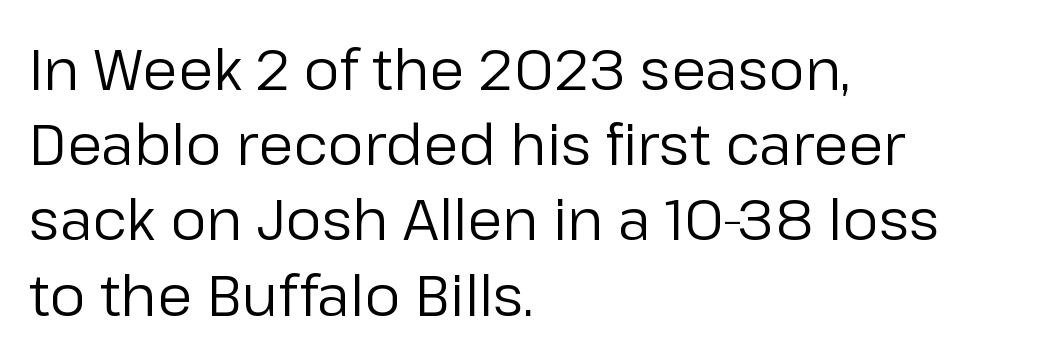
{"serif": "no", "italic": "no", "bold": "no", "weight": "regular", "width": "normal", "stroke_contrast": "low", "x_height": "medium", "monospaced": "no", "underline": "no", "align": "left", "line_spacing": "normal", "line_spacing_ratio": 1.32, "letter_spacing": "normal", "letter_spacing_em": 0.0, "glyph_px": 57}
